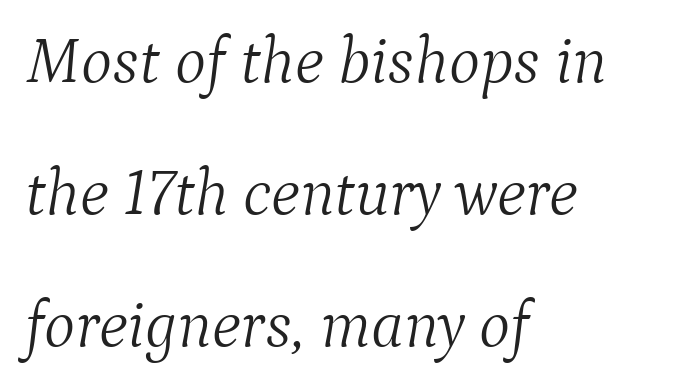
The zone under the glyphs is completely vacant. The typeface has the unassuming heft of standard copy or less. Notice how the stems are inclined rather than vertical — that's the hallmark of italics. Notice how the passage keeps a crisp vertical edge on the left only. These lines are rendered in a variable-pitch font. What kind of face is this? One with serifs.
